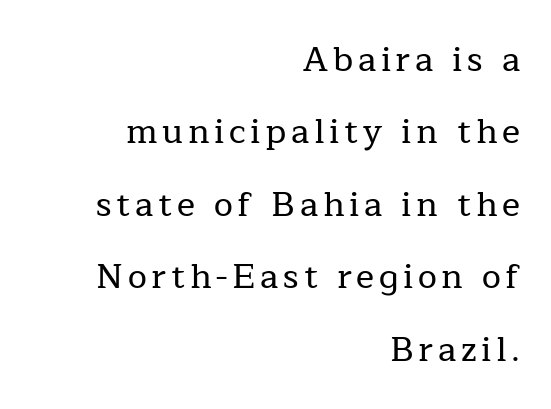
{"serif": "yes", "italic": "no", "width": "normal", "stroke_contrast": "low", "x_height": "medium", "monospaced": "no", "underline": "no", "align": "right", "line_spacing": "loose", "line_spacing_ratio": 2.13, "glyph_px": 34}
